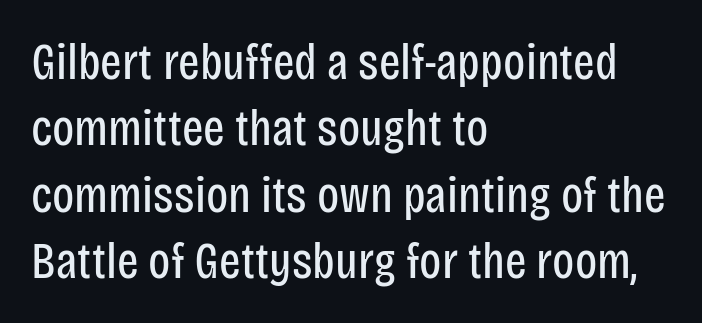
The image shows 51 px regular-weight, condensed sans-serif type, upright; set left-aligned, normal line spacing (1.3x), normal letter spacing, not underlined; low stroke contrast and a large x-height.
